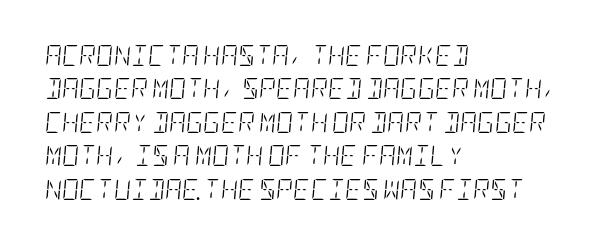
Words appear dense and cohesive because spacing is normal. The rendering anchors every line to the left-hand side. Summary of weight: not heavy and not bold. Vertically, the passage feels balanced, rows spaced as you'd expect. You can tell it's italic because the verticals aren't actually vertical. The specimen omits any rule beneath the text block's lines.
